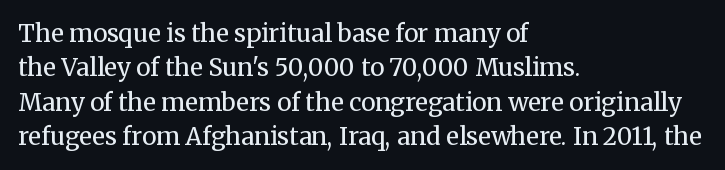
The image shows 24 px text type, upright; set left-aligned, normal line spacing (1.43x), normal letter spacing, not underlined.
